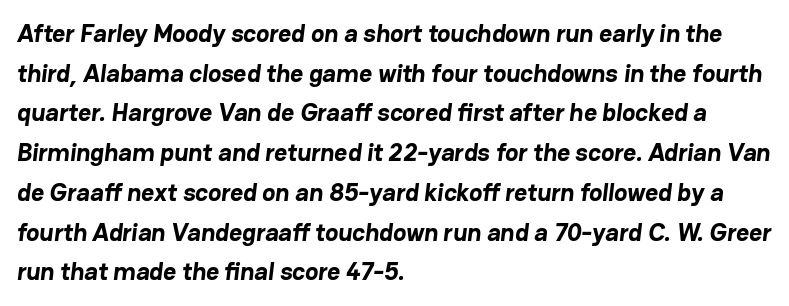
Plain, unruled lines of type. Reading down the column, the eye jumps a familiar distance to each next line. These lines keep a tight, regular rhythm from letter to letter. Weight check: bold — yes, fully.
